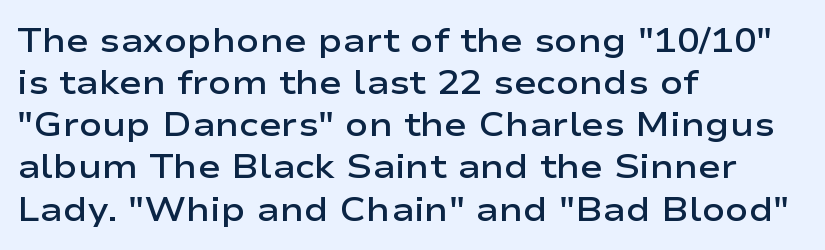
The image shows 34 px semibold, wide sans-serif type, upright; set left-aligned, line spacing 1.24x, normal letter spacing, not underlined; low stroke contrast and a medium x-height.
